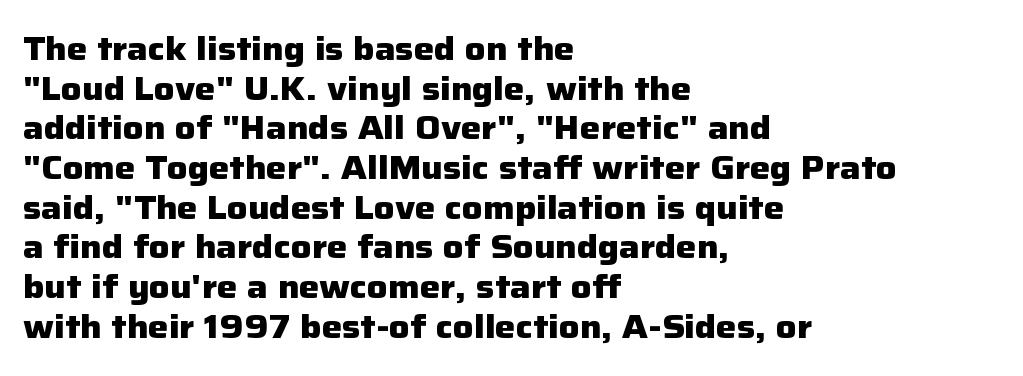
{"serif": "no", "italic": "no", "bold": "yes", "weight": "heavy", "width": "normal", "stroke_contrast": "low", "x_height": "medium", "monospaced": "no", "underline": "no", "align": "left", "line_spacing_ratio": 1.24, "letter_spacing": "normal", "letter_spacing_em": 0.0, "glyph_px": 32}
